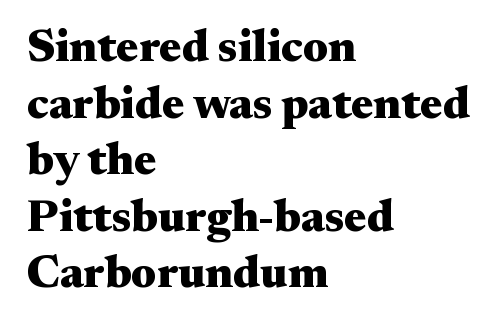
How are the letters spaced? Ordinarily, with no added tracking. The specimen omits any rule beneath the text block's lines. I'd describe the lettering as bold — thick and assertive. Stroke terminals: seriffed. Characters remain perfectly vertical along every line.
